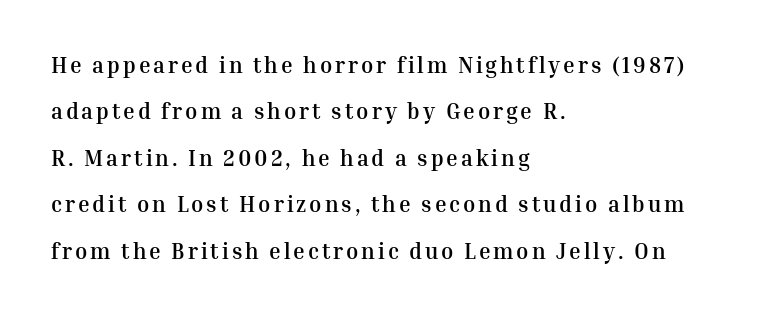
Q: Is the text bold? A: Yes.
Q: Is the text italic (slanted)? A: No, it is upright.
Q: Is the text underlined? A: No.
Q: How is the paragraph aligned? A: Left-aligned.
Q: Is the spacing between lines tight, normal or loose? A: Loose.
